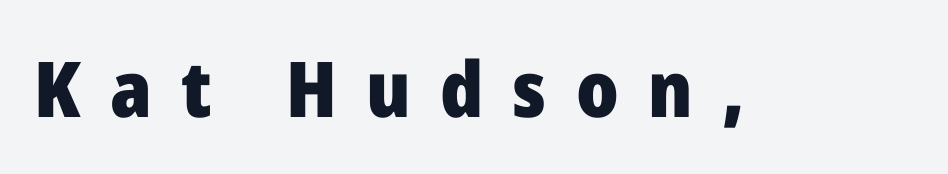
The image shows 77 px heavy sans-serif type, upright; set unusually wide letter spacing (+0.38 em), not underlined; low stroke contrast and a medium x-height.
